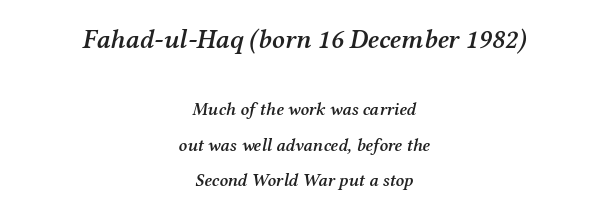
This rendering leaves character spacing at its baseline value. The typesetting leans somewhat heavy: a semibold. Compared with a flush-left layout, this one balances lines on the center instead. This sample uses an oblique cut, with every glyph tilted off the vertical. Note: larger setting up top, smaller setting below. Leading: increased.
